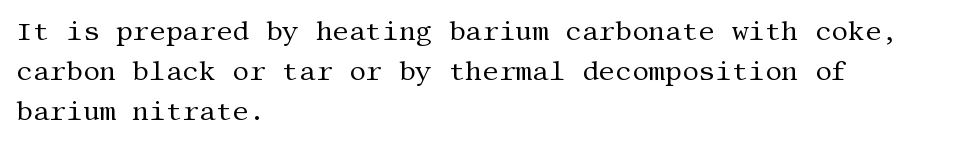
{"italic": "no", "bold": "no", "underline": "no", "align": "left", "line_spacing": "normal", "line_spacing_ratio": 1.54, "letter_spacing": "normal", "letter_spacing_em": 0.0, "glyph_px": 26}
